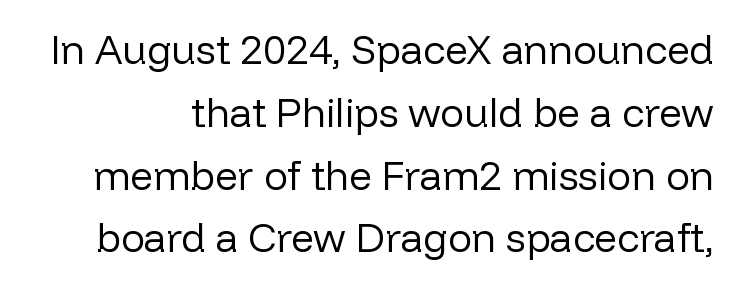
{"serif": "no", "italic": "no", "bold": "no", "weight": "regular", "width": "normal", "stroke_contrast": "low", "x_height": "medium", "monospaced": "no", "underline": "no", "line_spacing": "normal", "line_spacing_ratio": 1.57, "letter_spacing": "normal", "letter_spacing_em": 0.0, "glyph_px": 40}
